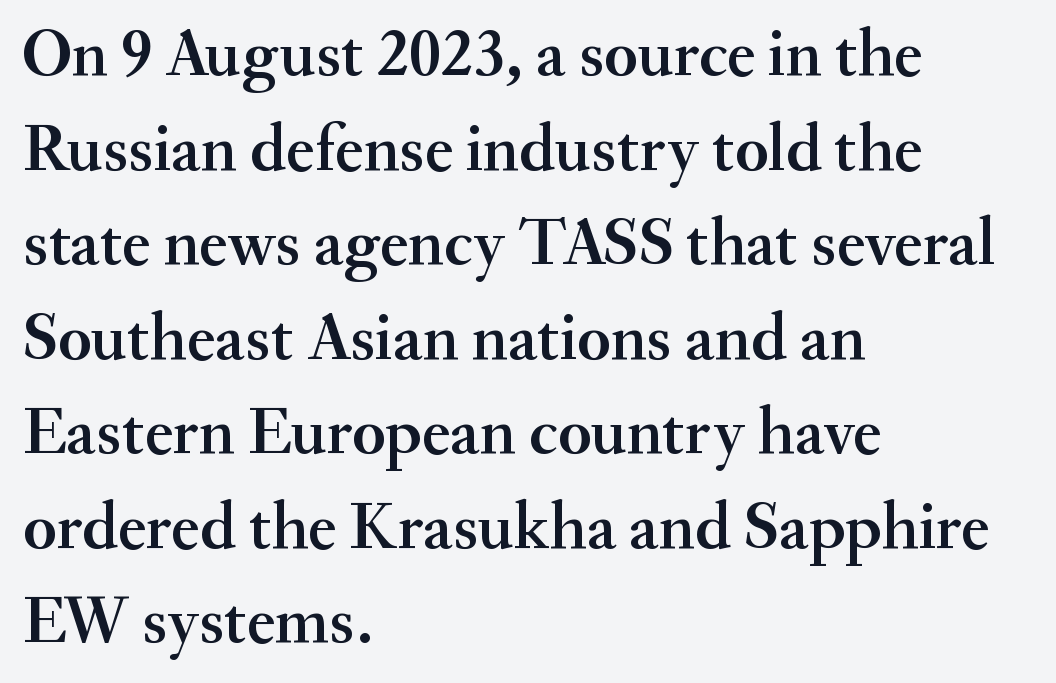
Each word holds together tightly as a unit, with standard inter-letter gaps. This sample has the flowing, uneven cadence of proportional lettering. Type style note: has serifs. The rag falls on the right side of this text block.
